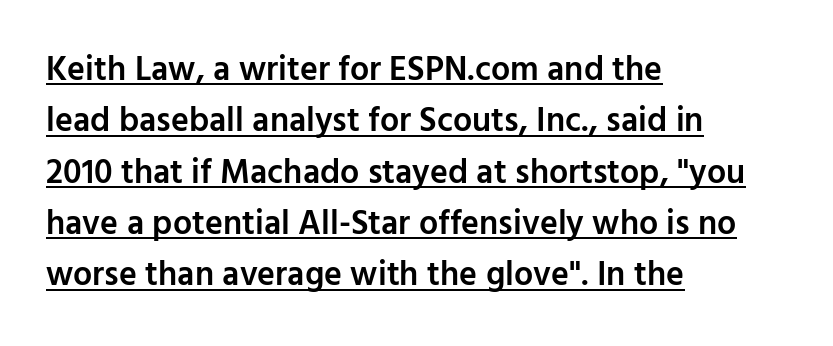
The image shows 34 px semibold sans-serif type, upright; set left-aligned, normal line spacing (1.51x), normal letter spacing, underlined; low stroke contrast and a medium x-height.
